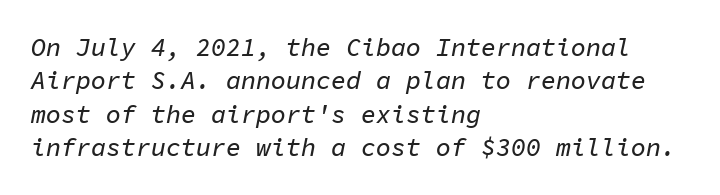
{"italic": "yes", "lean": "right", "slant_degrees": 11, "underline": "no", "align": "left", "line_spacing": "normal", "line_spacing_ratio": 1.34, "letter_spacing": "normal", "letter_spacing_em": 0.0, "glyph_px": 25}
